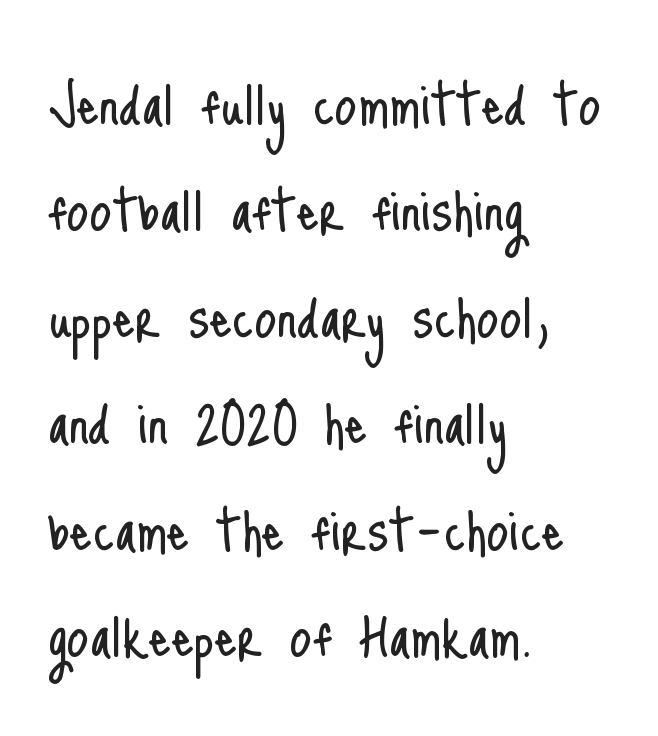
{"serif": "no", "italic": "no", "bold": "no", "weight": "light", "width": "condensed", "stroke_contrast": "low", "x_height": "small", "monospaced": "no", "underline": "no", "align": "left", "line_spacing": "normal", "line_spacing_ratio": 1.5, "letter_spacing": "normal", "letter_spacing_em": 0.0, "glyph_px": 71}
